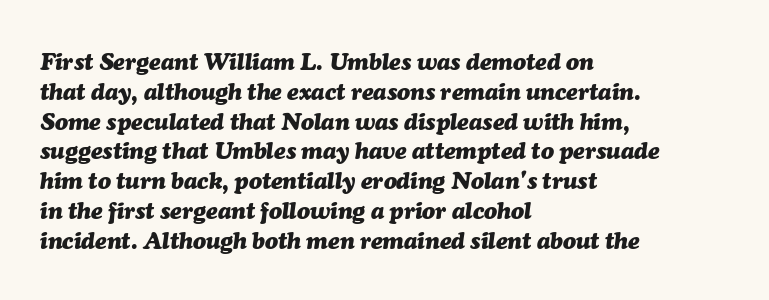
{"italic": "yes", "lean": "right", "slant_degrees": 7, "bold": "yes", "underline": "no", "align": "left", "line_spacing_ratio": 1.24, "letter_spacing": "normal", "letter_spacing_em": 0.0, "glyph_px": 24}
